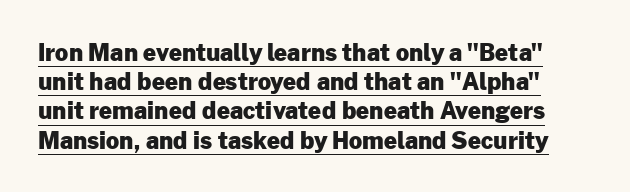
{"italic": "no", "bold": "yes", "underline": "yes", "line_spacing": "normal", "line_spacing_ratio": 1.27, "letter_spacing": "normal", "letter_spacing_em": 0.0, "glyph_px": 23}
